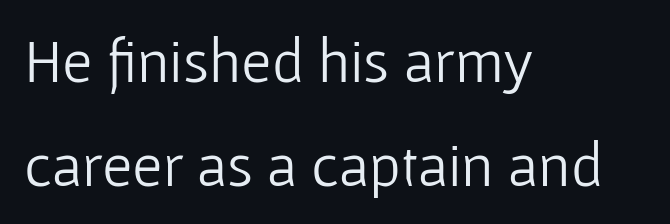
Q: Is the text bold? A: No.
Q: Is the text italic (slanted)? A: No, it is upright.
Q: Is the typeface a serif or a sans-serif typeface? A: Sans-serif.
Q: Is the text underlined? A: No.
Q: How is the paragraph aligned? A: Left-aligned.
Q: Is the spacing between letters normal or unusually wide? A: Normal.
Q: Is the spacing between lines tight, normal or loose? A: Normal.
Q: Width (condensed, normal, or wide)? A: Normal.
Q: Stroke contrast? A: Low.
Q: x-height? A: Medium.
Q: Monospaced? A: No.
